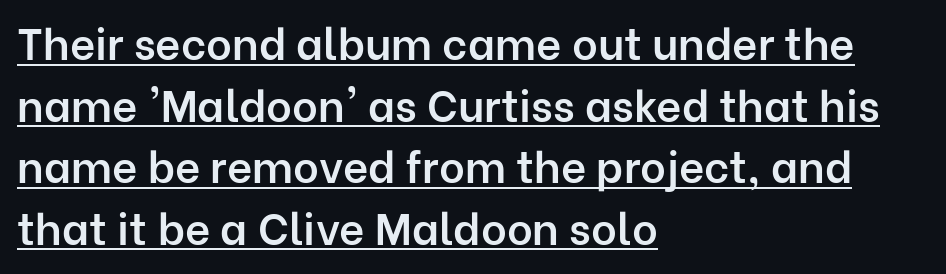
Q: Is the text bold? A: Semi-bold.
Q: Is the text italic (slanted)? A: No, it is upright.
Q: Is the typeface a serif or a sans-serif typeface? A: Sans-serif.
Q: Is the text underlined? A: Yes.
Q: How is the paragraph aligned? A: Left-aligned.
Q: Is the spacing between letters normal or unusually wide? A: Normal.
Q: Is the spacing between lines tight, normal or loose? A: Normal.
Q: Width (condensed, normal, or wide)? A: Normal.
Q: Stroke contrast? A: Low.
Q: x-height? A: Medium.
Q: Monospaced? A: No.
